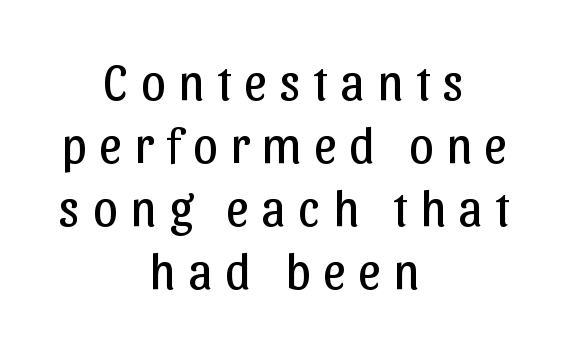
{"serif": "no", "italic": "no", "bold": "no", "weight": "regular", "width": "normal", "stroke_contrast": "low", "x_height": "medium", "monospaced": "no", "underline": "no", "align": "center", "line_spacing": "normal", "line_spacing_ratio": 1.26, "letter_spacing": "wide", "letter_spacing_em": 0.25, "glyph_px": 50}
